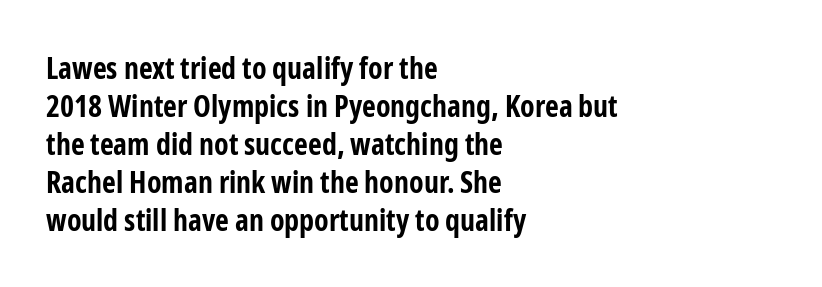
{"serif": "no", "italic": "no", "bold": "yes", "weight": "bold", "width": "condensed", "stroke_contrast": "low", "x_height": "medium", "monospaced": "no", "underline": "no", "align": "left", "line_spacing": "normal", "line_spacing_ratio": 1.27, "letter_spacing": "normal", "letter_spacing_em": 0.0, "glyph_px": 30}
